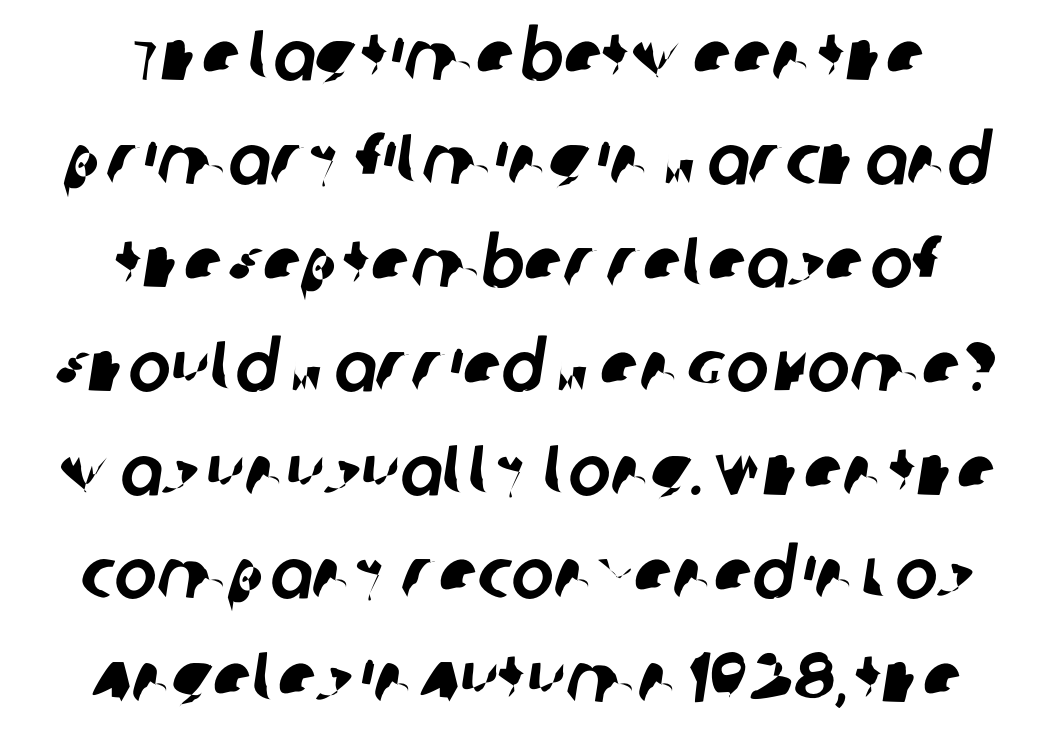
This rendering uses center alignment, leaving both contours irregular but symmetric. The specimen omits any rule beneath the text block's lines. Whoever set this chose a conventional vertical rhythm. Regarding serifs, this sample does without them.
